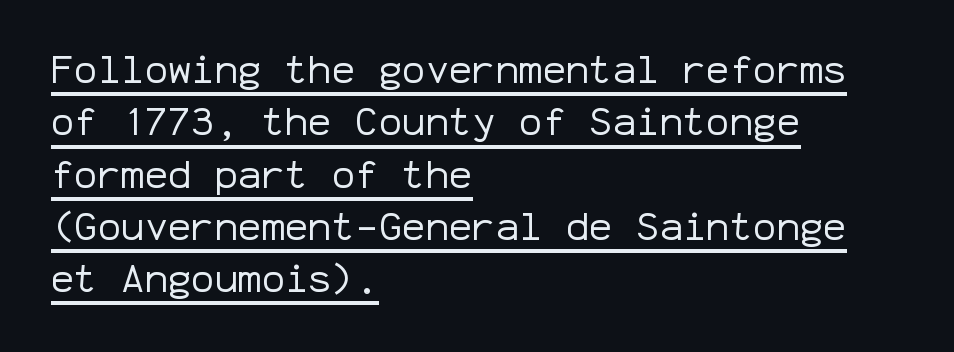
The letterforms sit at book weight or below. The specimen includes a rule beneath the text block's lines. Rows of type keep a routine distance in the vertical direction. The text was rendered using a sans face with plain stroke endings. Observe the ordinary spacing: letters are neighbours, not strangers. Looks like terminal output: every glyph gets an equal slot.
